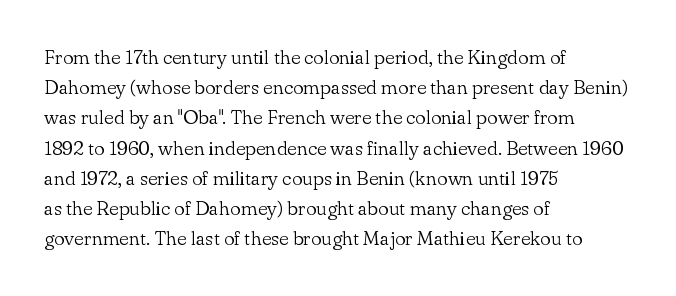
{"italic": "no", "bold": "no", "underline": "no", "align": "left", "line_spacing": "normal", "line_spacing_ratio": 1.51, "letter_spacing": "normal", "letter_spacing_em": 0.0, "glyph_px": 20}
